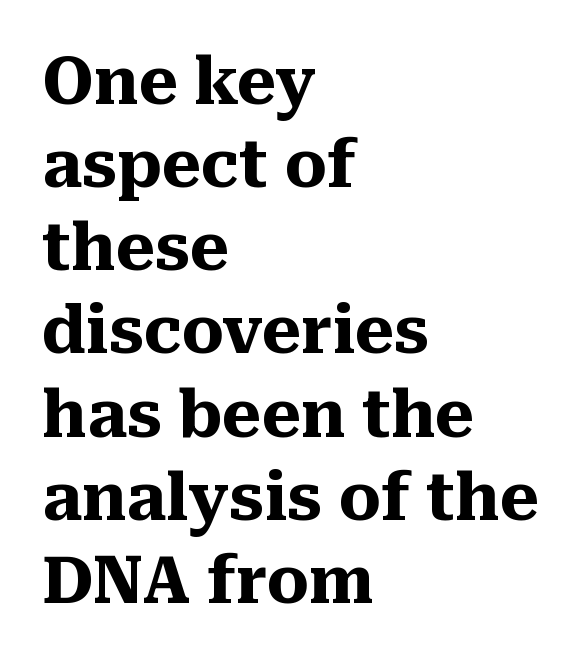
Q: Is the text bold? A: Yes.
Q: Is the text italic (slanted)? A: No, it is upright.
Q: Is the typeface a serif or a sans-serif typeface? A: Serif.
Q: Is the text underlined? A: No.
Q: How is the paragraph aligned? A: Left-aligned.
Q: Is the spacing between letters normal or unusually wide? A: Normal.
Q: Is the spacing between lines tight, normal or loose? A: Normal.
Q: Width (condensed, normal, or wide)? A: Normal.
Q: Stroke contrast? A: Medium.
Q: x-height? A: Medium.
Q: Monospaced? A: No.
